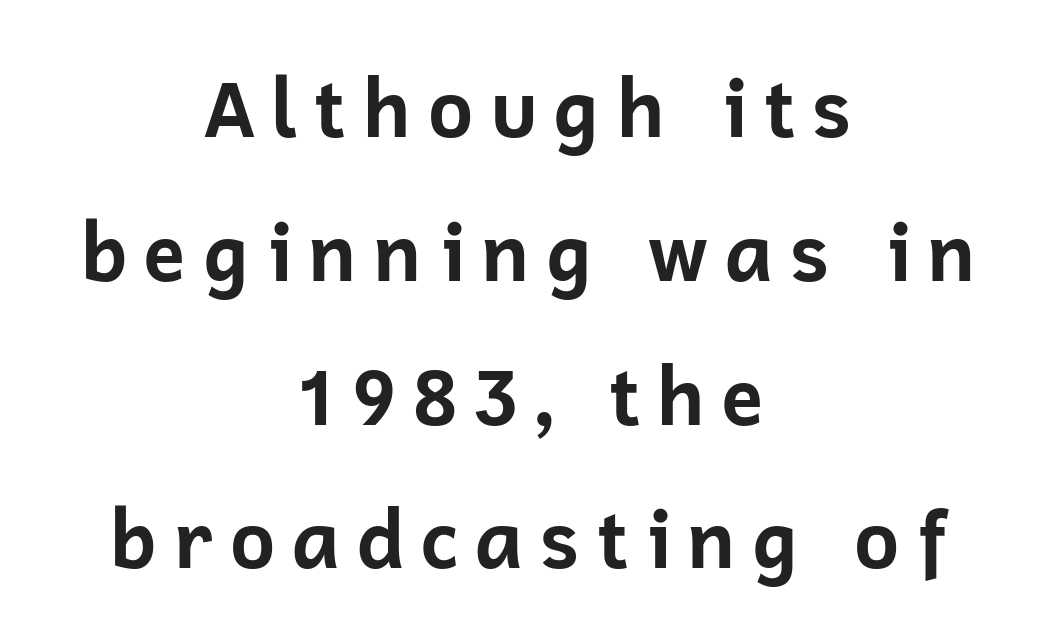
{"serif": "no", "italic": "no", "bold": "yes", "weight": "bold", "width": "normal", "stroke_contrast": "low", "x_height": "medium", "monospaced": "no", "underline": "no", "align": "center", "line_spacing_ratio": 1.82, "glyph_px": 79}
